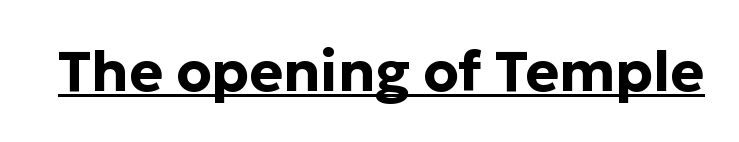
Q: Is the text bold? A: Yes.
Q: Is the text italic (slanted)? A: No, it is upright.
Q: Is the typeface a serif or a sans-serif typeface? A: Sans-serif.
Q: Is the text underlined? A: Yes.
Q: Is the spacing between letters normal or unusually wide? A: Normal.
Q: Width (condensed, normal, or wide)? A: Normal.
Q: Stroke contrast? A: Low.
Q: x-height? A: Medium.
Q: Monospaced? A: No.
